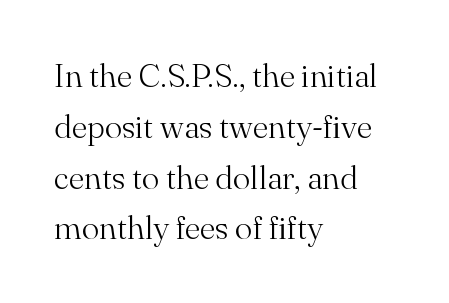
The image shows 33 px light serif type, upright; set left-aligned, normal line spacing (1.54x), normal letter spacing, not underlined; medium stroke contrast and a small x-height.
